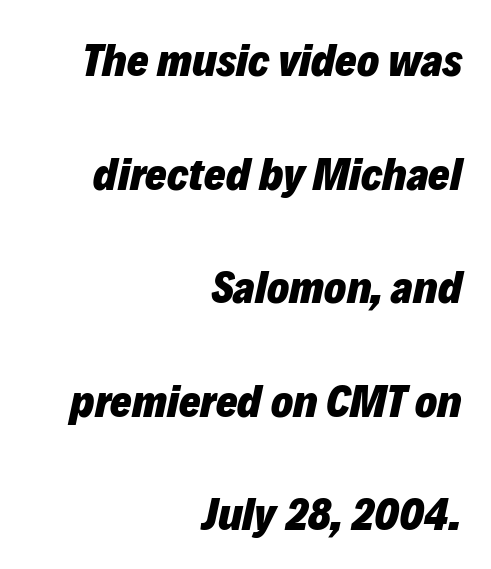
The image shows 46 px heavy type, italic (leaning right); set right-aligned, loose line spacing (2.47x), normal letter spacing, not underlined; low stroke contrast and a medium x-height.
